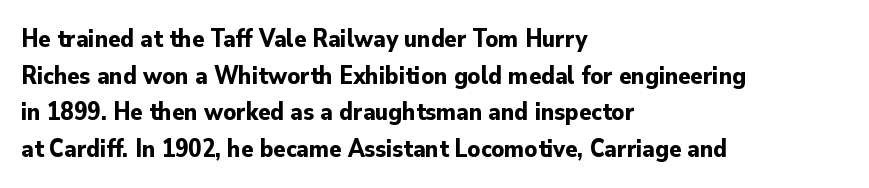
Q: Is the text bold? A: Yes.
Q: Is the text italic (slanted)? A: No, it is upright.
Q: Is the text underlined? A: No.
Q: How is the paragraph aligned? A: Left-aligned.
Q: Is the spacing between letters normal or unusually wide? A: Normal.
Q: Is the spacing between lines tight, normal or loose? A: Normal.
